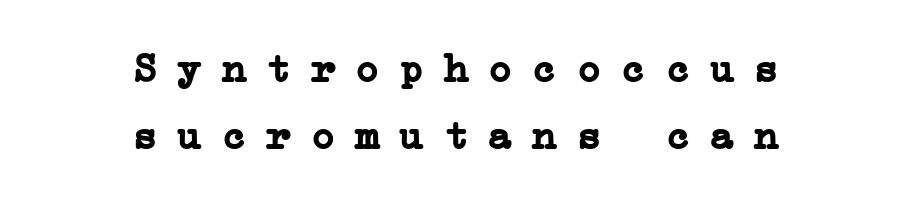
{"serif": "yes", "italic": "no", "bold": "yes", "weight": "semibold", "width": "normal", "stroke_contrast": "low", "x_height": "medium", "underline": "no", "align": "center", "line_spacing": "normal", "line_spacing_ratio": 1.64, "letter_spacing": "wide", "letter_spacing_em": 0.48, "glyph_px": 41}
